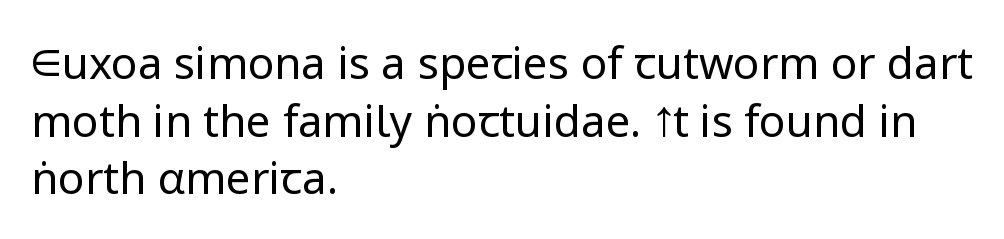
Q: Is the text bold? A: No.
Q: Is the text italic (slanted)? A: No, it is upright.
Q: Is the typeface a serif or a sans-serif typeface? A: Sans-serif.
Q: Is the text underlined? A: No.
Q: How is the paragraph aligned? A: Left-aligned.
Q: Is the spacing between letters normal or unusually wide? A: Normal.
Q: Is the spacing between lines tight, normal or loose? A: Normal.
Q: Width (condensed, normal, or wide)? A: Normal.
Q: Stroke contrast? A: Low.
Q: x-height? A: Medium.
Q: Monospaced? A: No.
